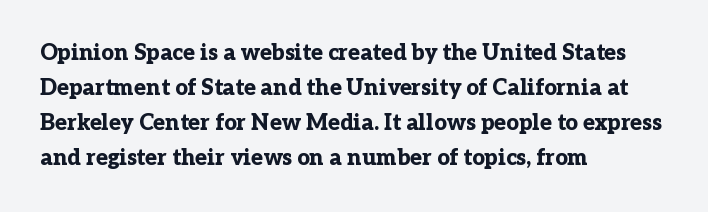
{"italic": "no", "bold": "yes", "underline": "no", "align": "left", "line_spacing": "normal", "line_spacing_ratio": 1.59, "letter_spacing": "normal", "letter_spacing_em": 0.0, "glyph_px": 22}
